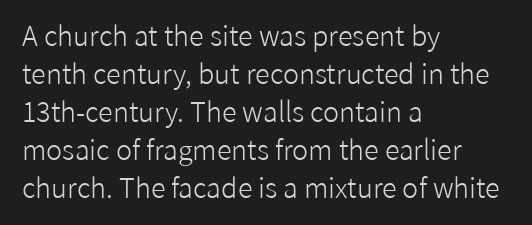
The designer left line spacing at the default. A classic flush-left, rag-right setting is used for this passage. The font sits on the lighter half of the weight spectrum, regular included. The letters stand straight up with perfectly vertical stems. No word sits above an underline.
